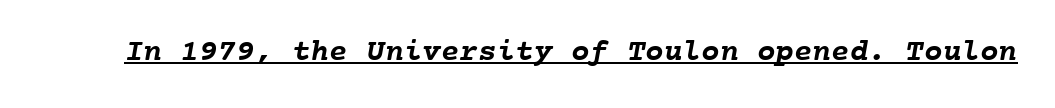
Q: Is the text bold? A: Yes.
Q: Is the text underlined? A: Yes.
Q: Is the spacing between letters normal or unusually wide? A: Normal.
Q: Width (condensed, normal, or wide)? A: Normal.
Q: Stroke contrast? A: Low.
Q: x-height? A: Medium.
Q: Monospaced? A: Yes.
